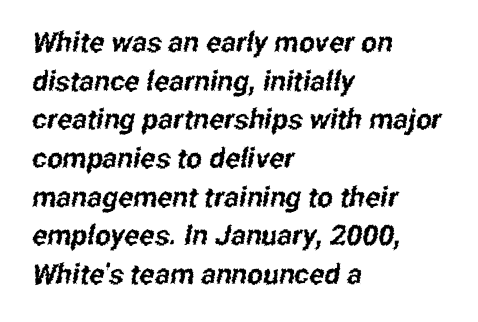
A typesetter would call this proportional, since set widths differ per character. What stands out about the letter spacing? Nothing — it is the standard amount. The paragraph has a hard left edge and a soft right edge. The lines sit at an ordinary, default distance from one another.
